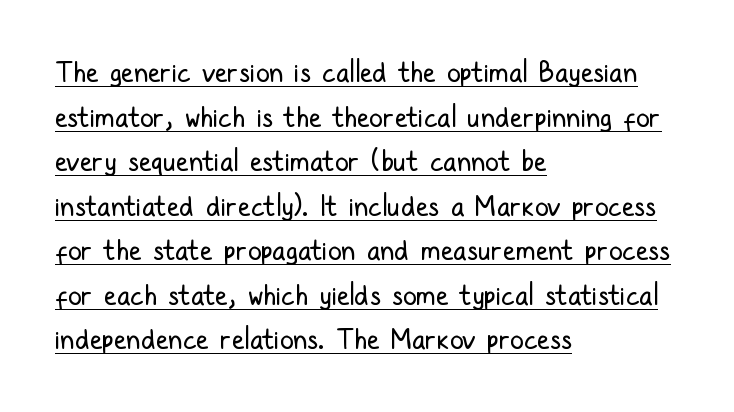
{"serif": "no", "italic": "no", "bold": "no", "weight": "regular", "width": "condensed", "stroke_contrast": "low", "x_height": "medium", "monospaced": "no", "underline": "yes", "align": "left", "line_spacing": "normal", "line_spacing_ratio": 1.59, "letter_spacing": "normal", "letter_spacing_em": 0.0, "glyph_px": 28}
